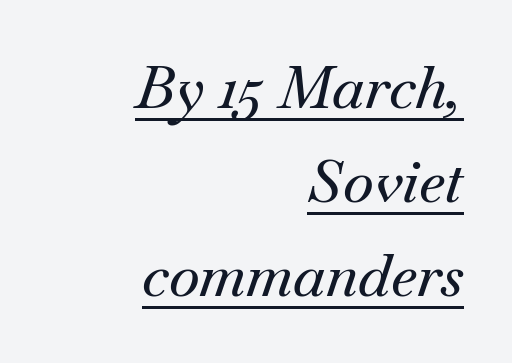
Which margin do the lines hug? The right one — the left edge is uneven. Each letter keeps its own natural width here, so spacing adapts to shape. Is the type slanted? Yes — the strokes lean at a clear angle. Beneath each row of characters lies a ruled line.
